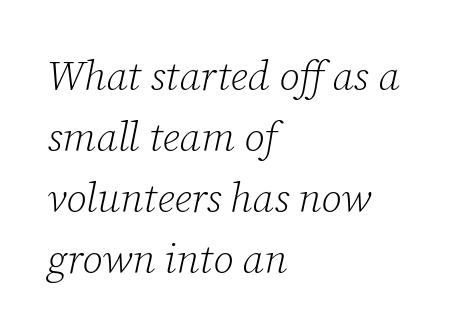
The image shows 41 px light serif type, italic (leaning right); set left-aligned, normal line spacing (1.49x), normal letter spacing, not underlined; low stroke contrast and a medium x-height.
